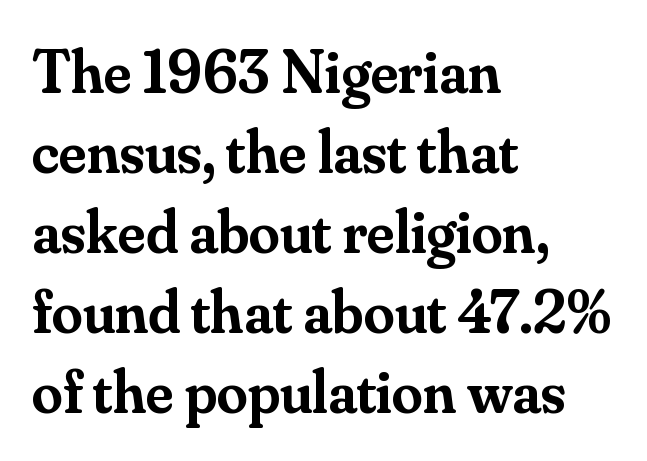
{"serif": "yes", "italic": "no", "bold": "semi", "weight": "semibold", "width": "normal", "stroke_contrast": "medium", "x_height": "small", "monospaced": "no", "underline": "no", "align": "left", "line_spacing": "normal", "line_spacing_ratio": 1.29, "letter_spacing": "normal", "letter_spacing_em": 0.0, "glyph_px": 62}
